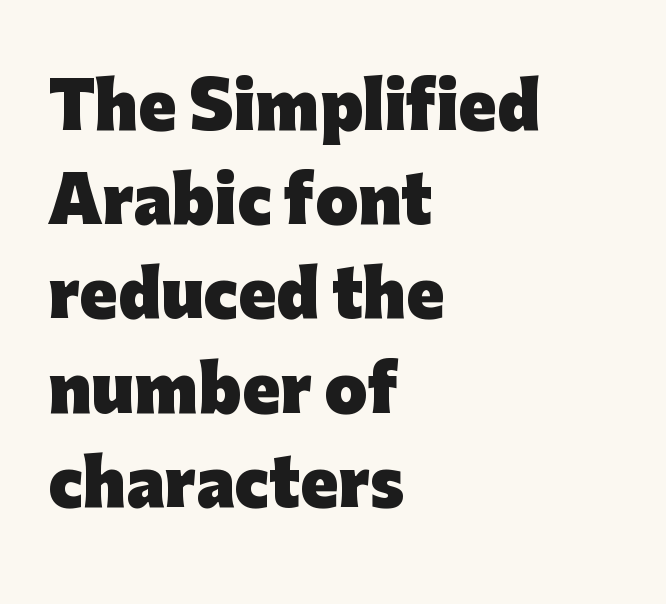
The image shows 62 px heavy sans-serif type, upright; set left-aligned, normal line spacing (1.52x), normal letter spacing, not underlined; low stroke contrast and a medium x-height.
